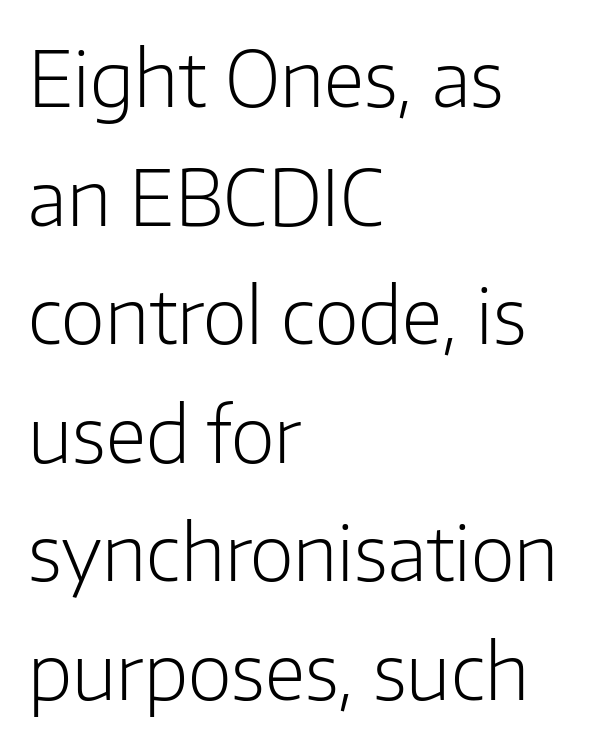
The image shows 76 px light sans-serif type, upright; set left-aligned, normal line spacing (1.56x), normal letter spacing, not underlined; low stroke contrast and a medium x-height.
